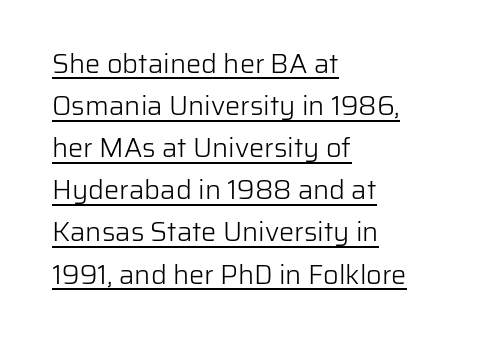
The image shows 27 px text type, upright; set left-aligned, normal line spacing (1.56x), normal letter spacing, underlined.
